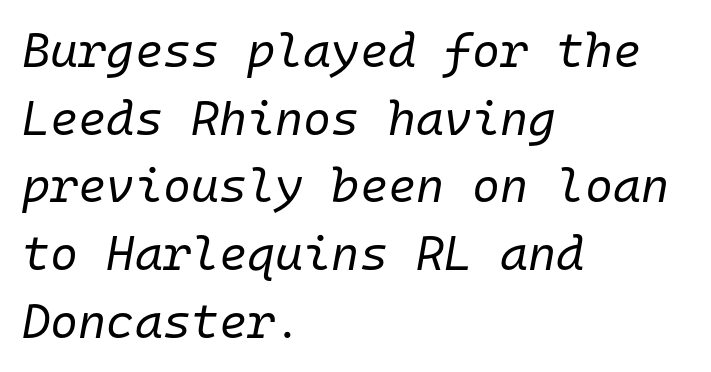
Q: Is the text bold? A: No.
Q: Is the text italic (slanted)? A: Yes, it leans right by about 10 degrees.
Q: Is the text underlined? A: No.
Q: How is the paragraph aligned? A: Left-aligned.
Q: Is the spacing between letters normal or unusually wide? A: Normal.
Q: Is the spacing between lines tight, normal or loose? A: Normal.
Q: Width (condensed, normal, or wide)? A: Normal.
Q: Stroke contrast? A: Low.
Q: x-height? A: Medium.
Q: Monospaced? A: Yes.
